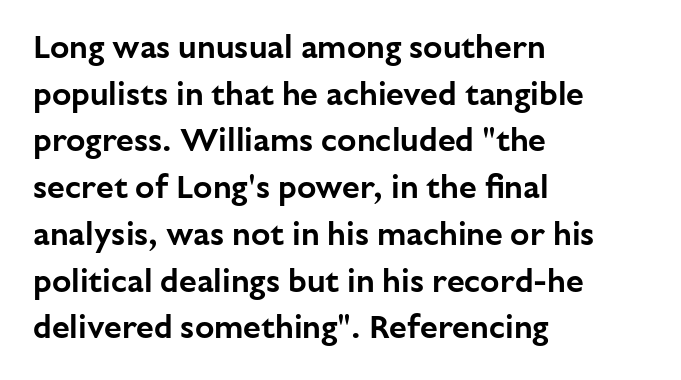
Q: Is the text italic (slanted)? A: No, it is upright.
Q: Is the typeface a serif or a sans-serif typeface? A: Sans-serif.
Q: Is the text underlined? A: No.
Q: How is the paragraph aligned? A: Left-aligned.
Q: Is the spacing between letters normal or unusually wide? A: Normal.
Q: Is the spacing between lines tight, normal or loose? A: Normal.
Q: Width (condensed, normal, or wide)? A: Normal.
Q: Stroke contrast? A: Low.
Q: x-height? A: Medium.
Q: Monospaced? A: No.
